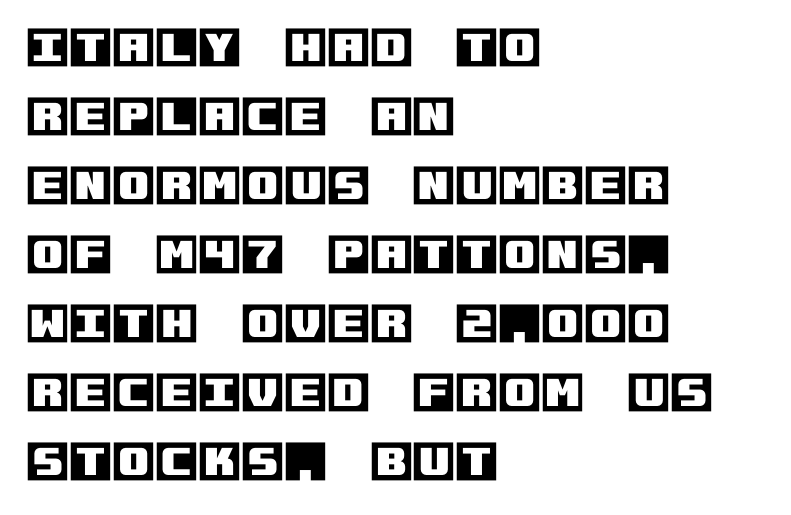
In terms of leading, this rendering sits right in the middle. The text block is weighted toward the left margin, trailing off unevenly rightward. This is the regular roman posture of the typeface. Glyph-to-glyph distance matches everyday printed text.
